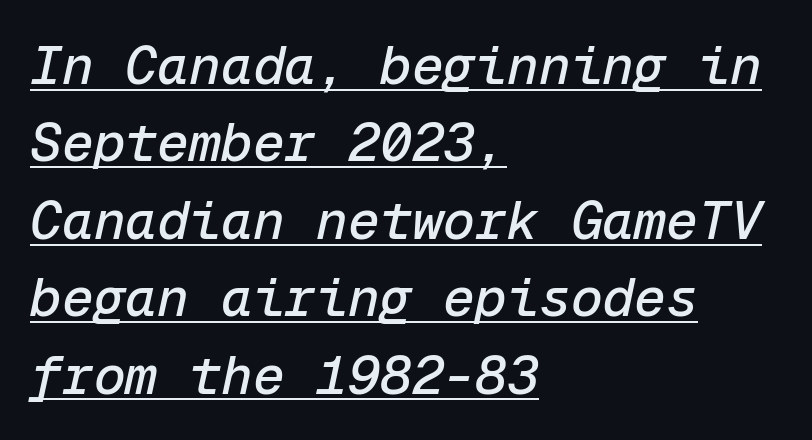
The rows are spaced the way most documents space them. The rendered words wear a rule along their underside. Here the designer chose a console-style face with uniform glyph widths. The specimen reads as italic at a glance.
